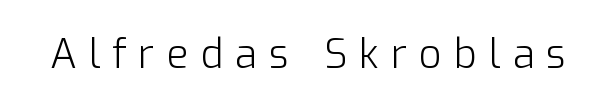
The rendering uses natural spacing where letterforms have individual widths. The letters stand upright; this is a roman face. The letters are spread apart with noticeably loose tracking. Summary of weight: not heavy and not bold. Are there feet on the stems? There aren't — it's a sans.
